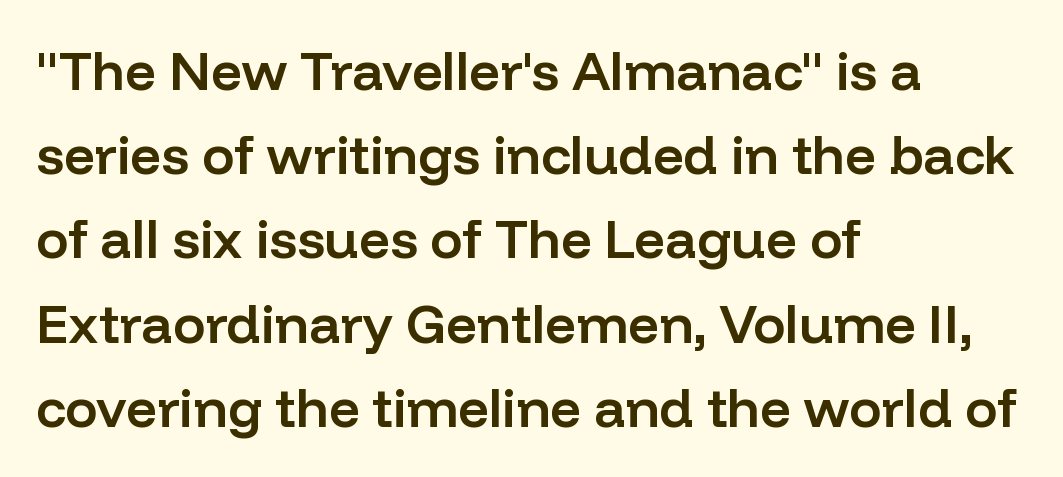
The paragraph shown leans on its left margin. Caption: standard tracking, unaltered. Its strokes are somewhat broadened, the hallmark of semibold type. The letters stand upright; this is a roman face. A sans-serif font was chosen for this passage. A typesetter would call this leading conventional body-copy spacing.
